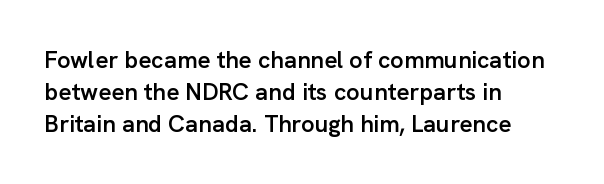
Q: Is the text bold? A: Semi-bold.
Q: Is the text italic (slanted)? A: No, it is upright.
Q: Is the text underlined? A: No.
Q: How is the paragraph aligned? A: Left-aligned.
Q: Is the spacing between letters normal or unusually wide? A: Normal.
Q: Is the spacing between lines tight, normal or loose? A: Normal.
